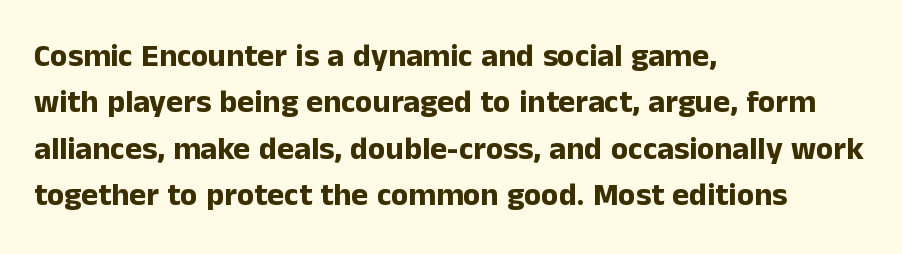
Q: Is the text bold? A: Yes.
Q: Is the text italic (slanted)? A: No, it is upright.
Q: Is the typeface a serif or a sans-serif typeface? A: Sans-serif.
Q: Is the text underlined? A: No.
Q: How is the paragraph aligned? A: Left-aligned.
Q: Is the spacing between letters normal or unusually wide? A: Normal.
Q: Is the spacing between lines tight, normal or loose? A: Normal.
Q: Width (condensed, normal, or wide)? A: Normal.
Q: Stroke contrast? A: Low.
Q: x-height? A: Medium.
Q: Monospaced? A: No.
